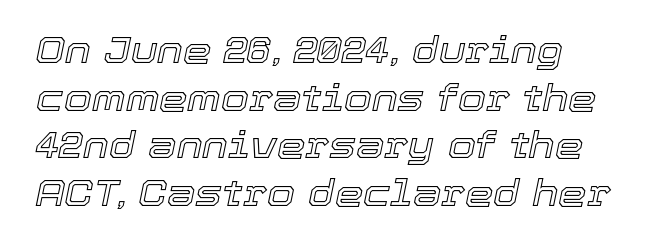
{"italic": "yes", "lean": "right", "slant_degrees": 12, "width": "normal", "x_height": "medium", "monospaced": "no", "underline": "no", "line_spacing": "normal", "line_spacing_ratio": 1.32, "letter_spacing": "normal", "letter_spacing_em": 0.0, "glyph_px": 36}
